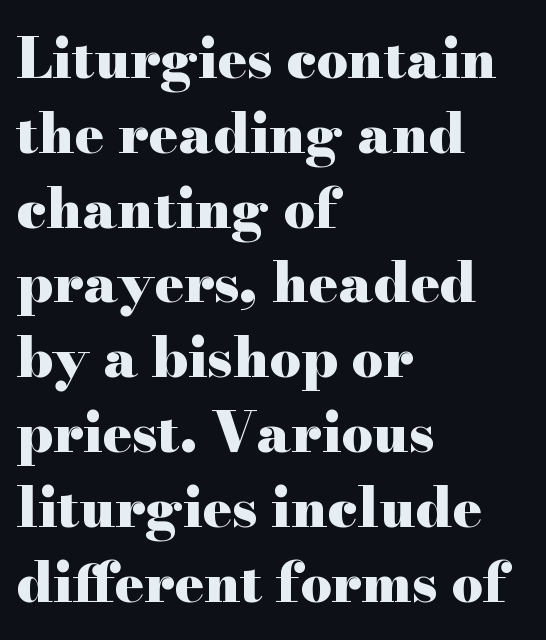
The image shows 55 px heavy, wide serif type, upright; set left-aligned, normal line spacing (1.36x), normal letter spacing, not underlined; high stroke contrast and a small x-height.
